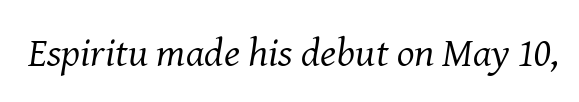
Stems and bowls with no extra thickness — not bold. Does the lettering tilt? It does — this is italic. Character widths vary here, with narrow letters taking less room than wide ones. Anything drawn beneath the words? Only blank space. Between one letter and the next there's only the usual sliver of space. Letterform terminals end in serifs throughout the passage.
